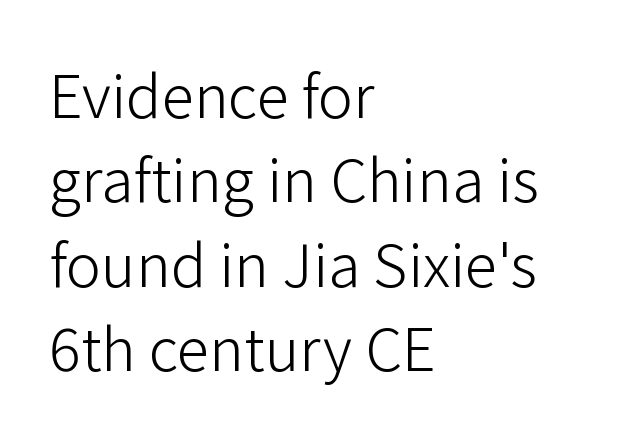
{"serif": "no", "italic": "no", "bold": "no", "weight": "light", "width": "normal", "stroke_contrast": "low", "x_height": "medium", "monospaced": "no", "underline": "no", "align": "left", "line_spacing": "normal", "line_spacing_ratio": 1.43, "letter_spacing": "normal", "letter_spacing_em": 0.0, "glyph_px": 59}
